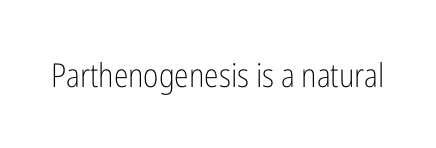
{"serif": "no", "italic": "no", "bold": "no", "weight": "light", "width": "condensed", "stroke_contrast": "low", "x_height": "medium", "monospaced": "no", "underline": "no", "letter_spacing": "normal", "letter_spacing_em": 0.0, "glyph_px": 33}
